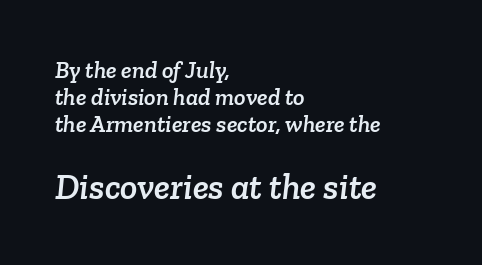
Q: Is the typeface a serif or a sans-serif typeface? A: Serif.
Q: Is the text underlined? A: No.
Q: How is the paragraph aligned? A: Left-aligned.
Q: Is the spacing between letters normal or unusually wide? A: Normal.
Q: Is the spacing between lines tight, normal or loose? A: Tight.
Q: Which block of text is set in a larger size, the first (top) or the second (bottom)? A: The second (bottom) one.
Q: Width (condensed, normal, or wide)? A: Normal.
Q: Stroke contrast? A: Low.
Q: x-height? A: Medium.
Q: Monospaced? A: No.
